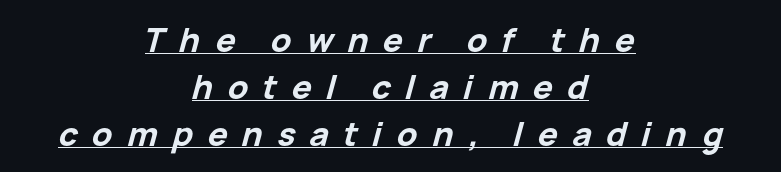
{"italic": "yes", "lean": "right", "slant_degrees": 15, "bold": "yes", "weight": "bold", "width": "normal", "stroke_contrast": "low", "x_height": "medium", "monospaced": "no", "underline": "yes", "align": "center", "line_spacing": "normal", "line_spacing_ratio": 1.42, "letter_spacing": "wide", "letter_spacing_em": 0.44, "glyph_px": 33}
